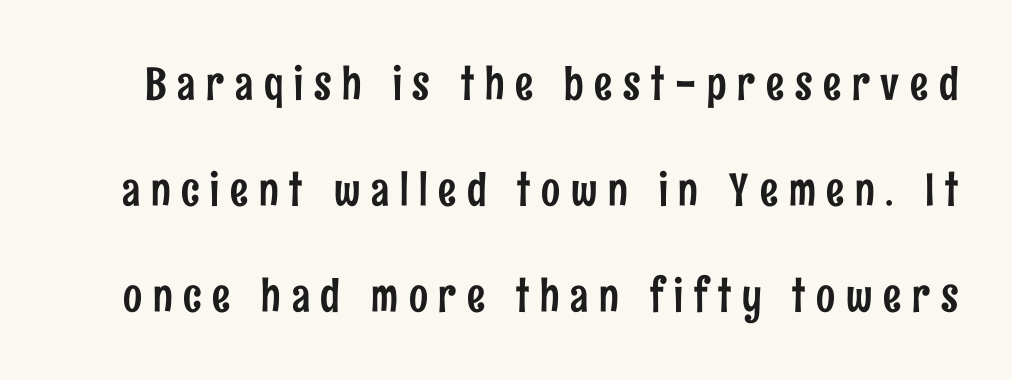
Line spacing here is loose. Grotesque or geometric, the face here clearly has no serifs. Plain, unruled lines of type. Style check: upright. The letterforms stand isolated, each surrounded by extra space.
